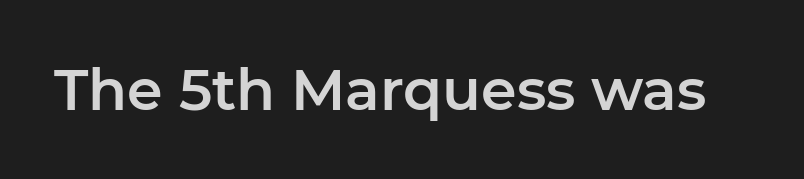
The image shows 57 px sans-serif type, upright; set normal letter spacing, not underlined; low stroke contrast and a medium x-height.
